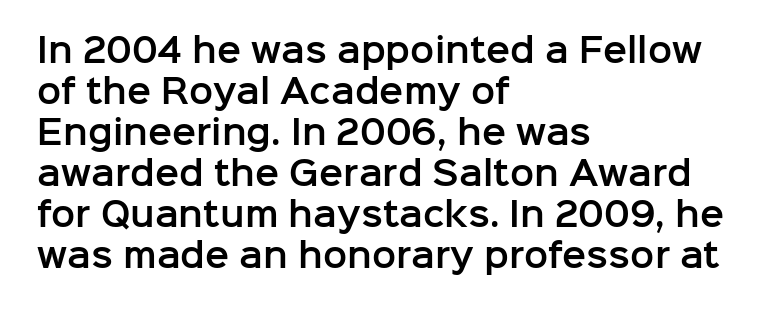
Q: Is the text italic (slanted)? A: No, it is upright.
Q: Is the typeface a serif or a sans-serif typeface? A: Sans-serif.
Q: Is the text underlined? A: No.
Q: How is the paragraph aligned? A: Left-aligned.
Q: Is the spacing between letters normal or unusually wide? A: Normal.
Q: Is the spacing between lines tight, normal or loose? A: Normal.
Q: Width (condensed, normal, or wide)? A: Normal.
Q: Stroke contrast? A: Low.
Q: x-height? A: Medium.
Q: Monospaced? A: No.
